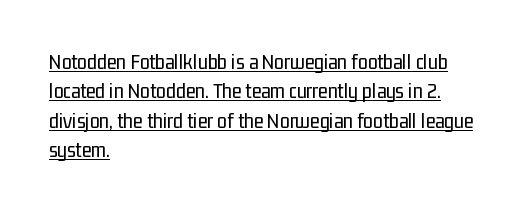
{"italic": "no", "bold": "no", "underline": "yes", "align": "left", "line_spacing": "normal", "line_spacing_ratio": 1.33, "letter_spacing": "normal", "letter_spacing_em": 0.0, "glyph_px": 22}
